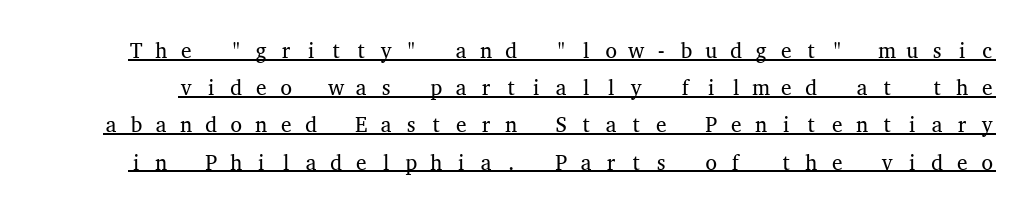
The characters are drawn with everyday or finer stroke widths. The typesetter has applied underlining to the passage shown. The specimen reads as upright at a glance. This sample uses expanded letter spacing, leaving extra air between glyphs.
